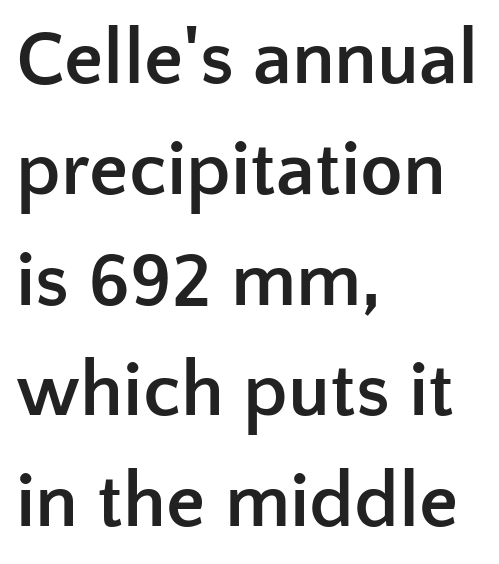
The image shows 78 px semibold sans-serif type, upright; set left-aligned, normal line spacing (1.42x), normal letter spacing, not underlined; low stroke contrast and a medium x-height.
